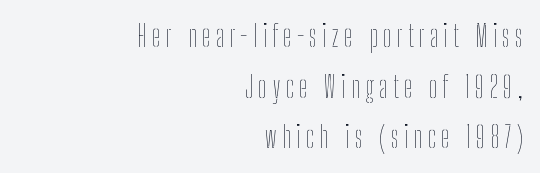
{"italic": "no", "bold": "no", "weight": "thin", "width": "condensed", "stroke_contrast": "low", "x_height": "medium", "monospaced": "no", "underline": "no", "align": "right", "line_spacing": "normal", "line_spacing_ratio": 1.69, "glyph_px": 30}
